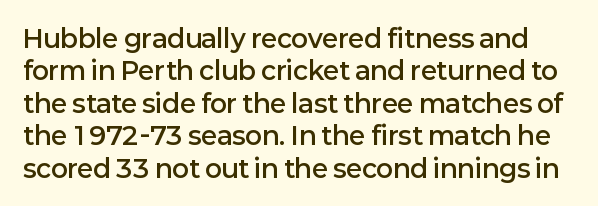
Q: Is the text bold? A: Semi-bold.
Q: Is the text italic (slanted)? A: No, it is upright.
Q: Is the text underlined? A: No.
Q: Is the spacing between letters normal or unusually wide? A: Normal.
Q: Is the spacing between lines tight, normal or loose? A: Normal.
